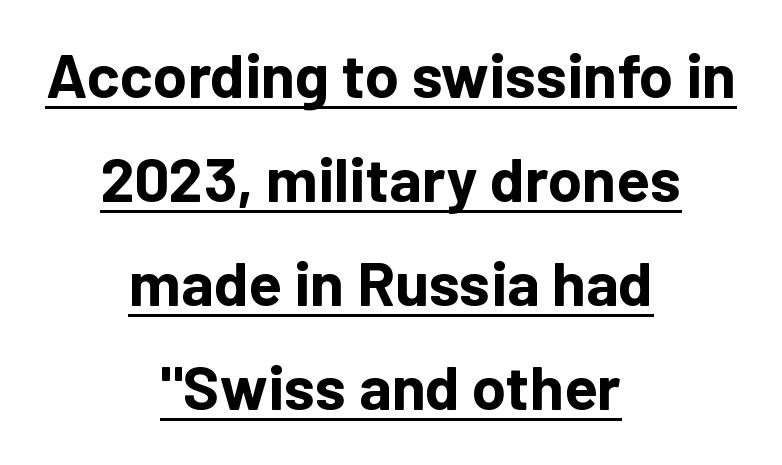
The image shows 62 px bold sans-serif type, upright; set centered, normal line spacing (1.68x), normal letter spacing, underlined; low stroke contrast and a medium x-height.
